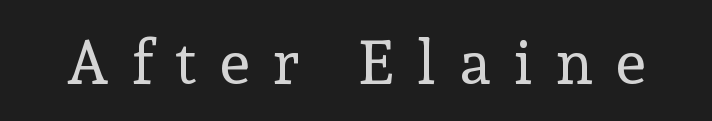
Q: Is the text bold? A: No.
Q: Is the text italic (slanted)? A: No, it is upright.
Q: Is the typeface a serif or a sans-serif typeface? A: Serif.
Q: Is the text underlined? A: No.
Q: Is the spacing between letters normal or unusually wide? A: Unusually wide.
Q: Width (condensed, normal, or wide)? A: Normal.
Q: x-height? A: Medium.
Q: Monospaced? A: No.
